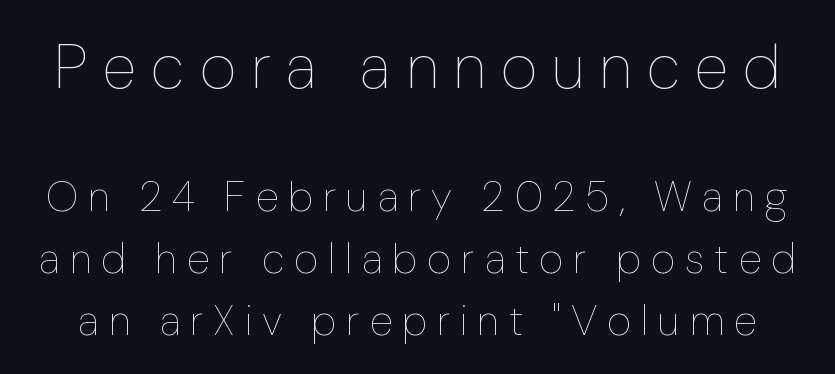
Students, observe: this is what conventionally led text looks like. You get the large type first, then a drop to smaller type. Display-style spreading of the glyphs; the letterfit is very open. A roman cut, with each character standing at attention. Spacing verdict: proportional, widths tailored to each character. No letter is thick-stroked: the sample isn't bold.
